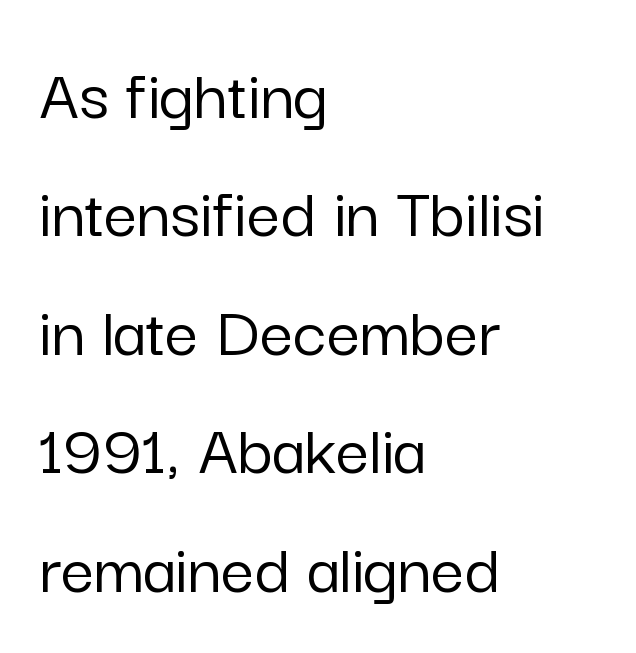
A typesetter would call this zero additional tracking. This block has exactly the height ordinary leading produces. Nope, not italic — everything's standing straight. Rule under the text: the space is simply empty. Character widths vary here, with narrow letters taking less room than wide ones. The characters display no serif detailing; their extremities are plain.
